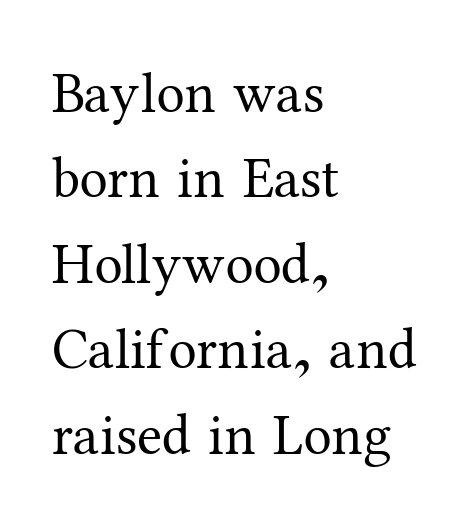
The passage is arranged the way most books set body copy — flush left. The letters sit at their default tracking, neither squeezed nor spread. Think of a printed novel: that variable character pitch is what you see here. This rendering employs a face with finishing strokes, i.e., a serif.
